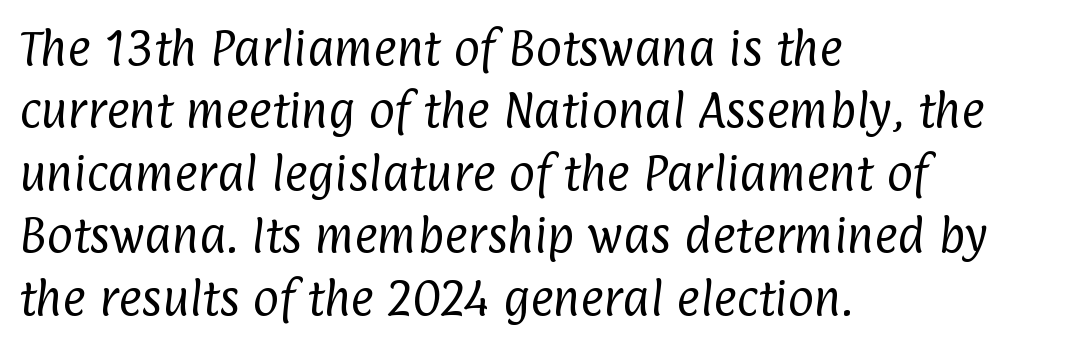
{"serif": "no", "bold": "no", "weight": "regular", "width": "condensed", "stroke_contrast": "low", "x_height": "medium", "monospaced": "no", "underline": "no", "align": "left", "line_spacing": "normal", "line_spacing_ratio": 1.56, "letter_spacing": "normal", "letter_spacing_em": 0.0, "glyph_px": 40}
